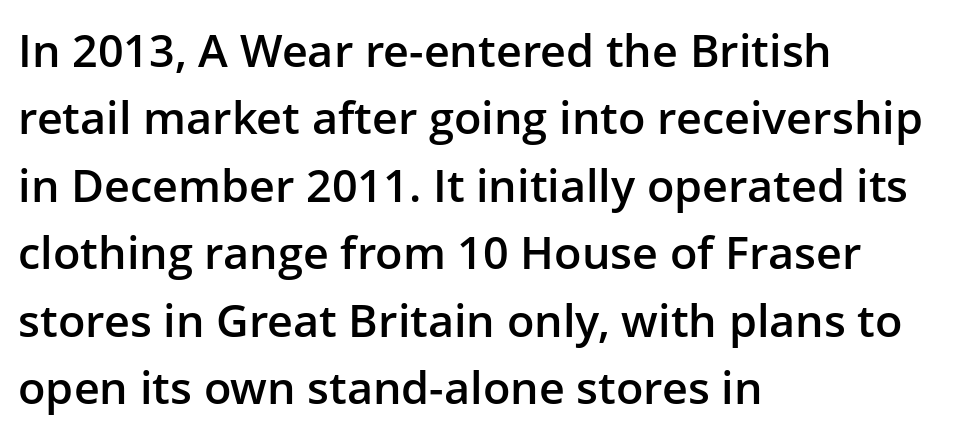
{"serif": "no", "italic": "no", "bold": "semi", "weight": "semibold", "width": "normal", "stroke_contrast": "low", "x_height": "medium", "monospaced": "no", "underline": "no", "align": "left", "line_spacing": "normal", "line_spacing_ratio": 1.5, "letter_spacing": "normal", "letter_spacing_em": 0.0, "glyph_px": 45}
